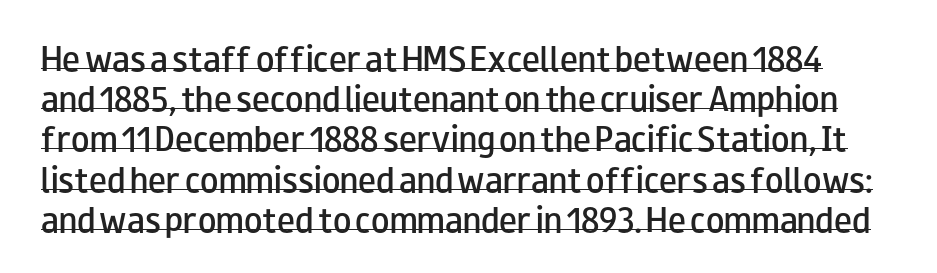
Q: Is the text bold? A: Semi-bold.
Q: Is the text italic (slanted)? A: No, it is upright.
Q: Is the typeface a serif or a sans-serif typeface? A: Sans-serif.
Q: Is the text underlined? A: Yes.
Q: Is the spacing between letters normal or unusually wide? A: Normal.
Q: Is the spacing between lines tight, normal or loose? A: Normal.
Q: Width (condensed, normal, or wide)? A: Wide.
Q: Stroke contrast? A: Low.
Q: x-height? A: Small.
Q: Monospaced? A: No.
